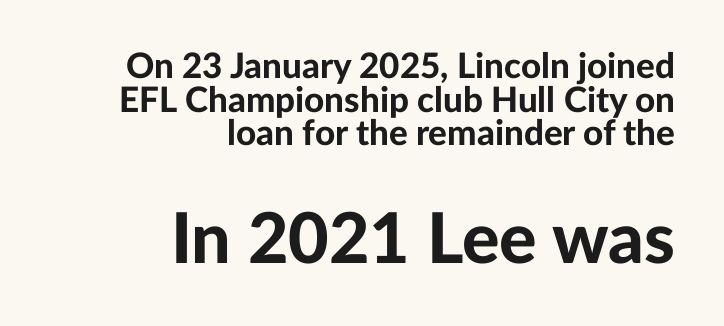
The image shows 70 px bold sans-serif type, upright; set right-aligned, tight line spacing (0.96x), normal letter spacing, not underlined; the second (bottom) block is 2.0x larger; low stroke contrast and a medium x-height.
